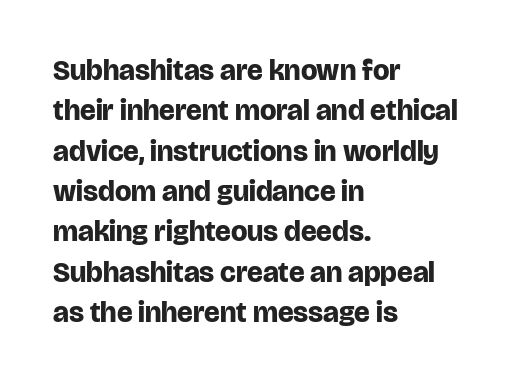
Anything drawn beneath the words? Only blank space. If you drew a ruler down the left edge, every line would touch it. The lettering holds an erect, upright posture throughout. Note: no serifs on the glyphs. The letters advance in unequal steps, a hallmark of proportional type. These lines sit exactly where default settings would place them.
